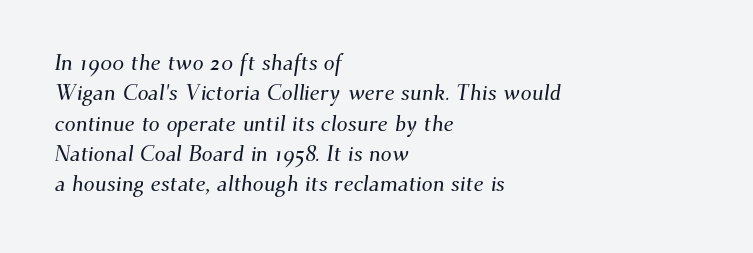
Anything drawn beneath the words? Only blank space. Inter-character spacing is left at the font's built-in metrics. Compared with a centered layout, this one pins lines to the left instead. Does the leading feel generous? No, just average.
